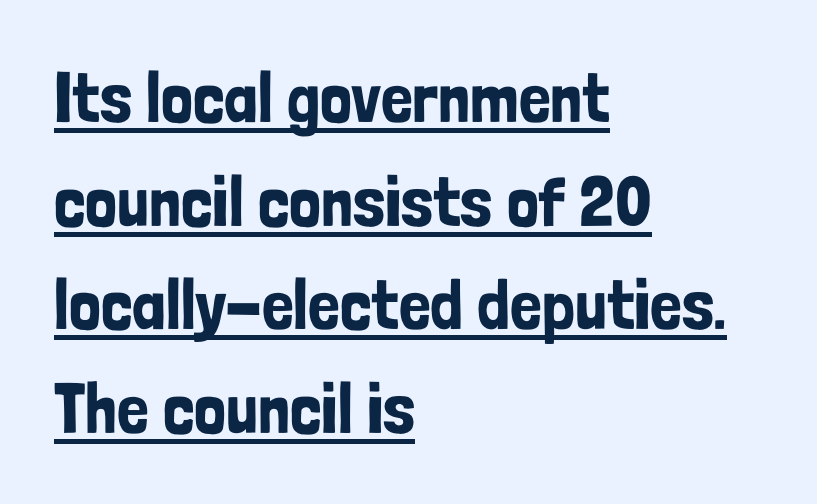
The face used here is a sans, in the tradition of grotesques and geometrics. These lines were composed using upright roman letters. The passage shown stacks its lines at a standard gap. Words appear dense and cohesive because spacing is normal.
